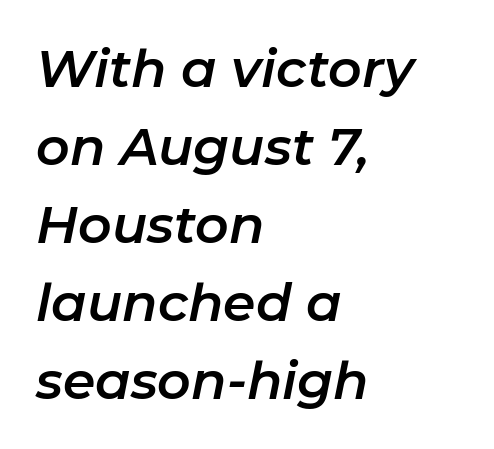
Q: Is the text italic (slanted)? A: Yes, it leans right by about 11 degrees.
Q: Is the text underlined? A: No.
Q: How is the paragraph aligned? A: Left-aligned.
Q: Is the spacing between letters normal or unusually wide? A: Normal.
Q: Is the spacing between lines tight, normal or loose? A: Normal.
Q: Width (condensed, normal, or wide)? A: Normal.
Q: Stroke contrast? A: Low.
Q: x-height? A: Medium.
Q: Monospaced? A: No.
